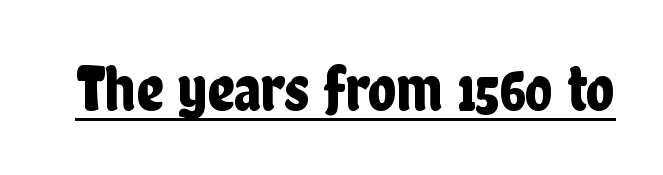
Q: Is the text italic (slanted)? A: No, it is upright.
Q: Is the typeface a serif or a sans-serif typeface? A: Sans-serif.
Q: Is the text underlined? A: Yes.
Q: Is the spacing between letters normal or unusually wide? A: Normal.
Q: Width (condensed, normal, or wide)? A: Condensed.
Q: Stroke contrast? A: Low.
Q: x-height? A: Medium.
Q: Monospaced? A: No.
